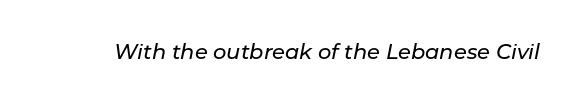
The letters are slanted; this is an italic face. The string is rendered with underlining switched off. The type is set solid horizontally, with unmodified tracking.
